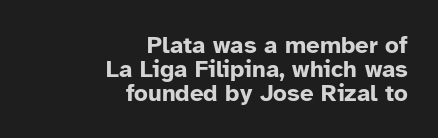
{"italic": "no", "bold": "yes", "underline": "no", "align": "right", "line_spacing": "tight", "line_spacing_ratio": 1.0, "letter_spacing": "normal", "letter_spacing_em": 0.0, "glyph_px": 24}
